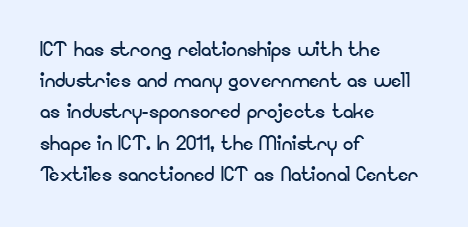
{"italic": "no", "bold": "no", "underline": "no", "align": "left", "line_spacing_ratio": 1.2, "letter_spacing": "normal", "letter_spacing_em": 0.0, "glyph_px": 26}
